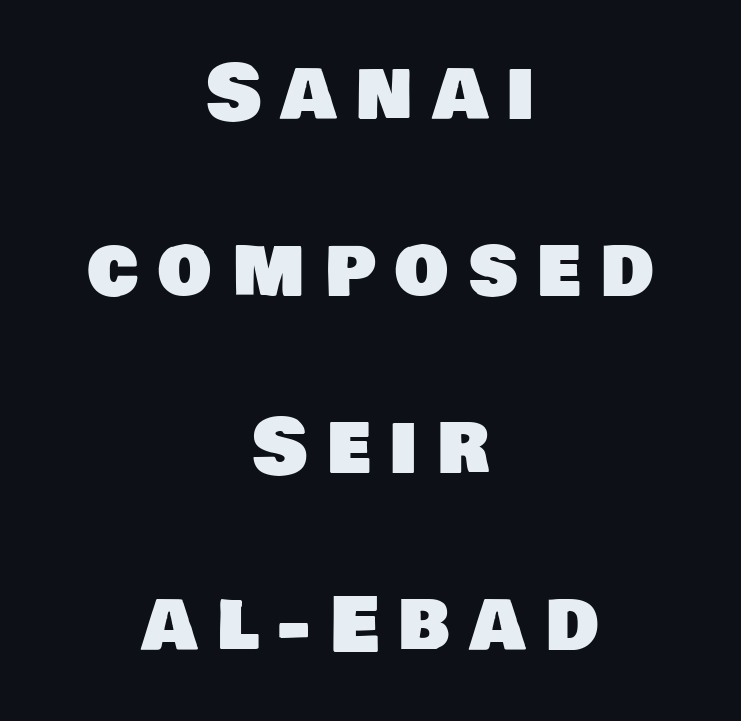
Q: Is the typeface a serif or a sans-serif typeface? A: Sans-serif.
Q: Is the text underlined? A: No.
Q: How is the paragraph aligned? A: Centered.
Q: Is the spacing between letters normal or unusually wide? A: Unusually wide.
Q: Is the spacing between lines tight, normal or loose? A: Loose.
Q: Width (condensed, normal, or wide)? A: Normal.
Q: Stroke contrast? A: Low.
Q: x-height? A: Large.
Q: Monospaced? A: No.
